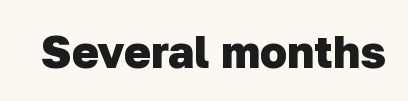
Q: Is the text bold? A: Yes.
Q: Is the typeface a serif or a sans-serif typeface? A: Sans-serif.
Q: Is the text underlined? A: No.
Q: Is the spacing between letters normal or unusually wide? A: Normal.
Q: Width (condensed, normal, or wide)? A: Normal.
Q: Stroke contrast? A: Low.
Q: x-height? A: Medium.
Q: Monospaced? A: No.
